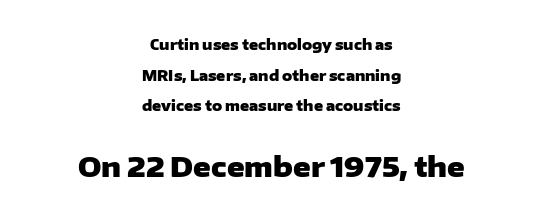
The image shows 27 px bold type, upright; set centered, loose line spacing (2.19x), normal letter spacing, not underlined; the second (bottom) block is 1.93x larger.
